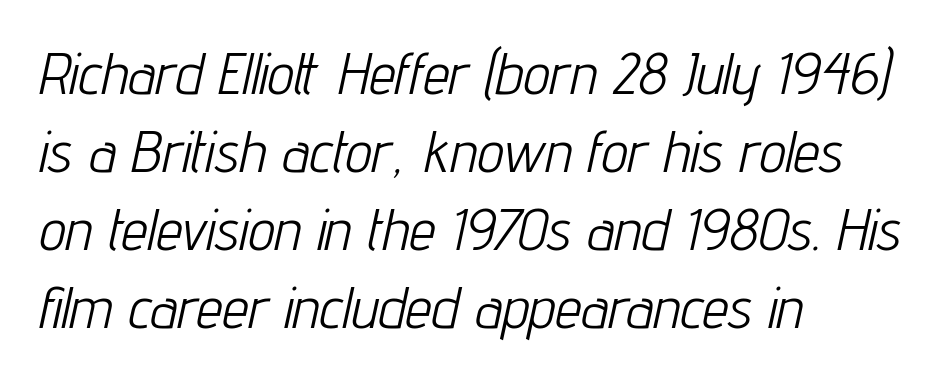
Q: Is the text bold? A: No.
Q: Is the text italic (slanted)? A: Yes, it leans right by about 12 degrees.
Q: Is the text underlined? A: No.
Q: How is the paragraph aligned? A: Left-aligned.
Q: Is the spacing between letters normal or unusually wide? A: Normal.
Q: Is the spacing between lines tight, normal or loose? A: Normal.
Q: Width (condensed, normal, or wide)? A: Condensed.
Q: Stroke contrast? A: Low.
Q: x-height? A: Medium.
Q: Monospaced? A: No.
